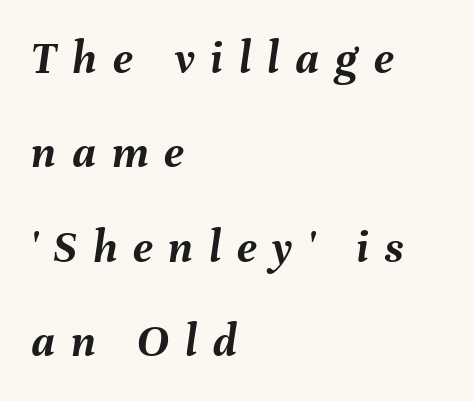
The image shows 47 px semibold type, italic (leaning right); set left-aligned, loose line spacing (2.01x), unusually wide letter spacing (+0.34 em), not underlined; medium stroke contrast and a medium x-height.
